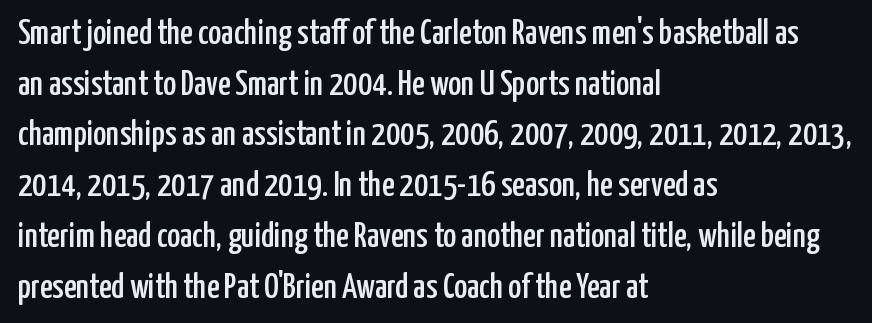
The string is rendered with underlining switched off. These lines are set flush left with a ragged right edge. Honestly, the letter spacing is just normal — you wouldn't notice it. Each letter's strokes conclude bluntly, with no projecting serifs.
